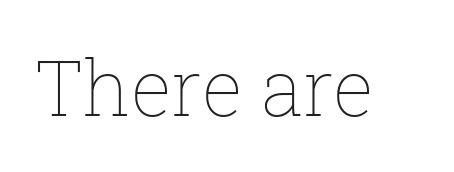
The image shows 77 px thin type, upright; set normal letter spacing, not underlined; low stroke contrast and a medium x-height.
